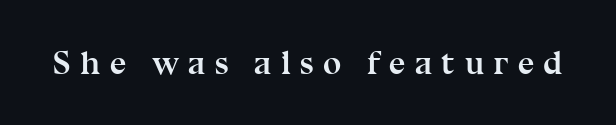
The image shows 33 px semibold serif type, upright; set unusually wide letter spacing (+0.28 em), not underlined; medium stroke contrast and a medium x-height.
